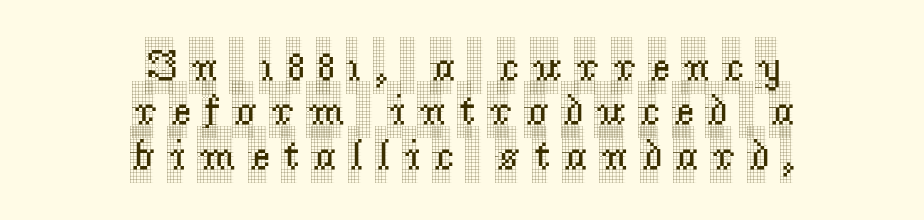
{"serif": "yes", "italic": "no", "width": "condensed", "x_height": "large", "monospaced": "no", "underline": "no", "align": "center", "line_spacing": "tight", "line_spacing_ratio": 1.01, "letter_spacing": "wide", "letter_spacing_em": 0.3, "glyph_px": 44}
